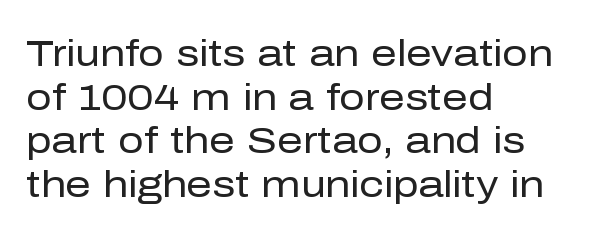
{"serif": "no", "italic": "no", "bold": "no", "weight": "regular", "width": "normal", "stroke_contrast": "low", "x_height": "medium", "monospaced": "no", "underline": "no", "align": "left", "line_spacing_ratio": 1.21, "letter_spacing": "normal", "letter_spacing_em": 0.0, "glyph_px": 36}
